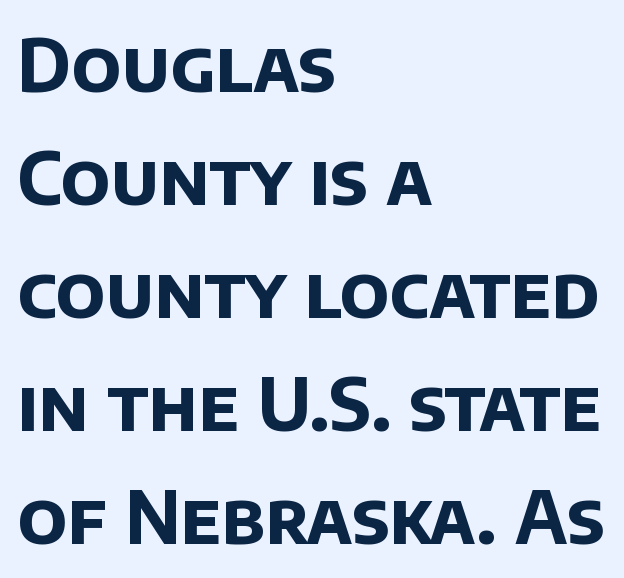
Q: Is the text bold? A: Yes.
Q: Is the typeface a serif or a sans-serif typeface? A: Sans-serif.
Q: Is the text underlined? A: No.
Q: How is the paragraph aligned? A: Left-aligned.
Q: Is the spacing between letters normal or unusually wide? A: Normal.
Q: Is the spacing between lines tight, normal or loose? A: Normal.
Q: Width (condensed, normal, or wide)? A: Normal.
Q: Stroke contrast? A: Low.
Q: x-height? A: Large.
Q: Monospaced? A: No.
